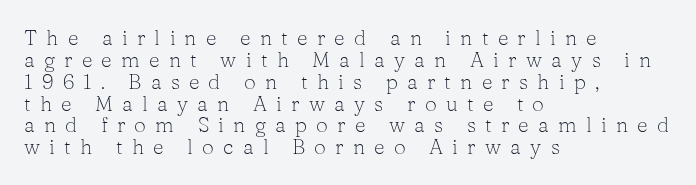
Check the space under the baseline: it is left empty. Line spacing here is tight. A typesetter would mark this as roman, not italic. The rendering anchors every line to the left-hand side. No extra ink here — the face is not bold.
